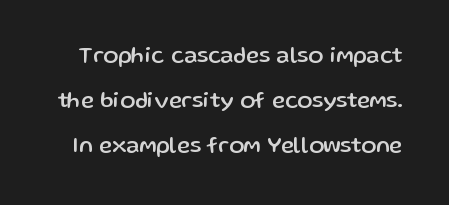
{"italic": "no", "underline": "no", "line_spacing": "loose", "line_spacing_ratio": 2.04, "letter_spacing": "normal", "letter_spacing_em": 0.0, "glyph_px": 22}
